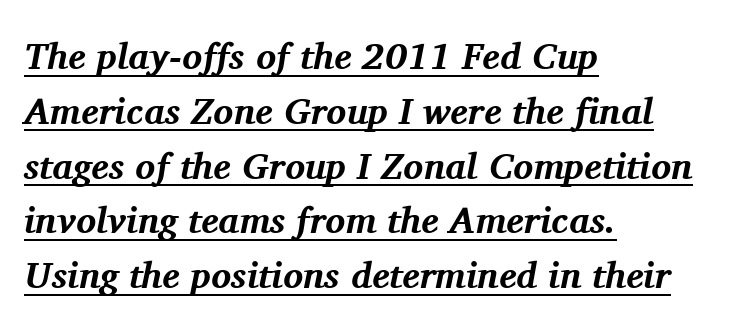
The image shows 37 px bold serif type, italic (leaning right); set left-aligned, normal line spacing (1.48x), normal letter spacing, underlined; medium stroke contrast and a medium x-height.
